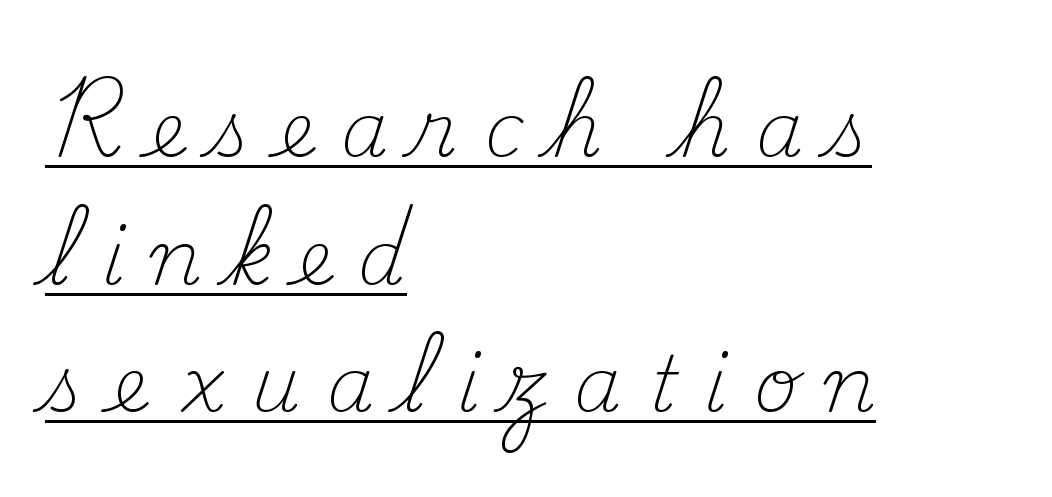
Does a line run under the words? Yes, clearly. The rows are spaced the way most documents space them. Horizontal alignment here is leftward, the default for most running prose. Serifs: yes, visible at the terminals of the letterforms. This sample has the flowing, uneven cadence of proportional lettering.
